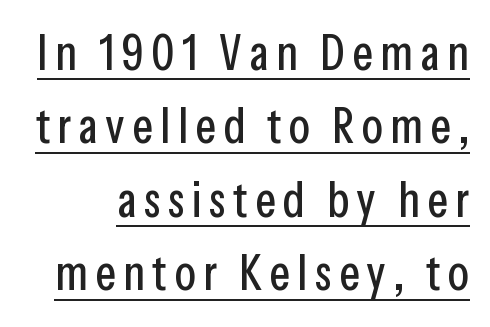
Has an underline been added? It has. What kind of face is this? One without serifs — a sans. The lettering holds an erect, upright posture throughout. The block of text has a typical density, with ordinary space between rows. The face used here is proportionally spaced, like ordinary book or web type.
